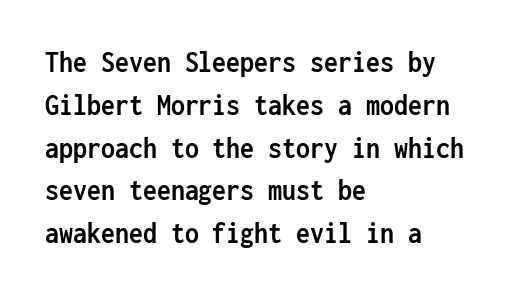
Each line starts at the same left margin while the right side varies. I'd describe the lettering as bold — thick and assertive. Inter-character spacing is left at the font's built-in metrics. Here the designer chose a console-style face with uniform glyph widths. Bare-footed words on every line. Nope, no serifs anywhere on these letters.
